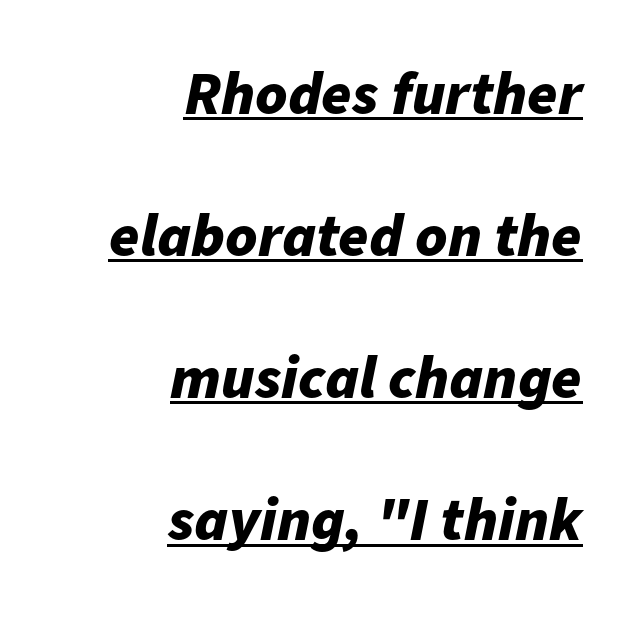
{"italic": "yes", "lean": "right", "slant_degrees": 11, "bold": "yes", "weight": "bold", "width": "normal", "stroke_contrast": "low", "x_height": "medium", "monospaced": "no", "underline": "yes", "align": "right", "line_spacing": "loose", "line_spacing_ratio": 2.33, "letter_spacing": "normal", "letter_spacing_em": 0.0, "glyph_px": 61}
